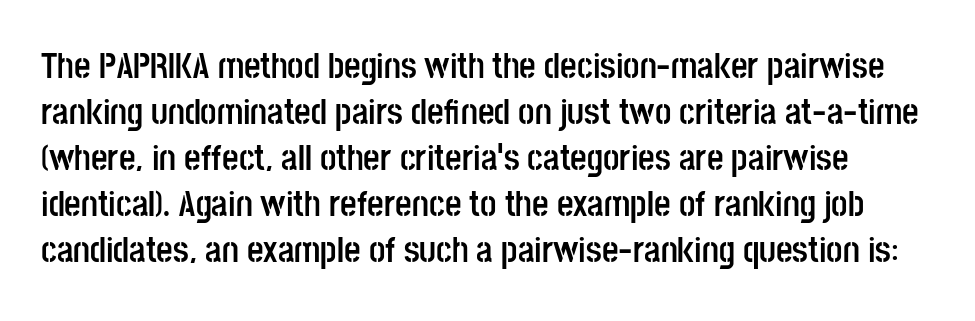
Q: Is the text bold? A: Yes.
Q: Is the text italic (slanted)? A: No, it is upright.
Q: Is the typeface a serif or a sans-serif typeface? A: Sans-serif.
Q: Is the text underlined? A: No.
Q: Is the spacing between letters normal or unusually wide? A: Normal.
Q: Is the spacing between lines tight, normal or loose? A: Normal.
Q: Width (condensed, normal, or wide)? A: Condensed.
Q: Stroke contrast? A: Low.
Q: x-height? A: Large.
Q: Monospaced? A: No.
